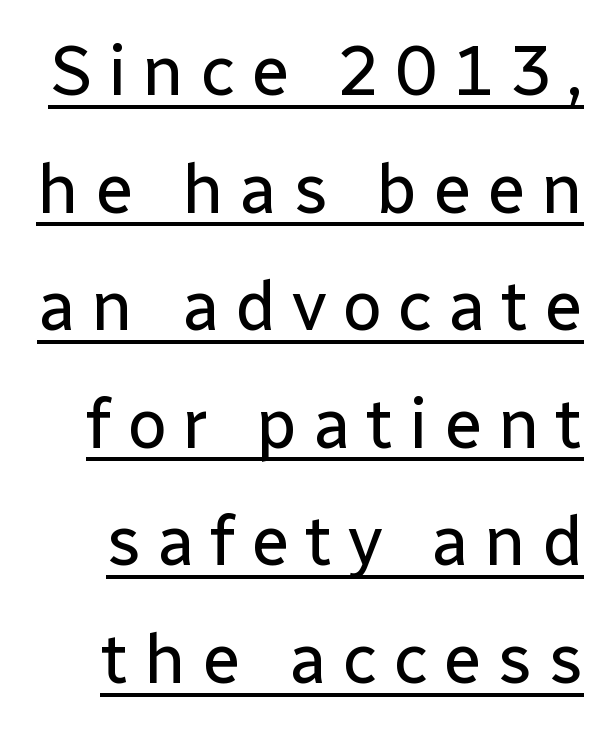
Q: Is the text bold? A: No.
Q: Is the text italic (slanted)? A: No, it is upright.
Q: Is the typeface a serif or a sans-serif typeface? A: Sans-serif.
Q: Is the text underlined? A: Yes.
Q: Is the spacing between letters normal or unusually wide? A: Unusually wide.
Q: Is the spacing between lines tight, normal or loose? A: Normal.
Q: Width (condensed, normal, or wide)? A: Normal.
Q: Stroke contrast? A: Low.
Q: x-height? A: Medium.
Q: Monospaced? A: No.
